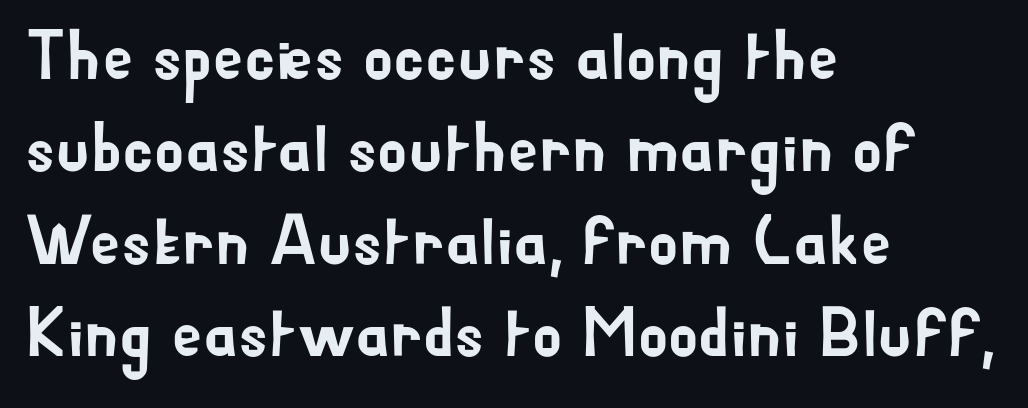
{"serif": "no", "italic": "no", "width": "normal", "stroke_contrast": "low", "x_height": "small", "monospaced": "no", "underline": "no", "align": "left", "line_spacing": "normal", "line_spacing_ratio": 1.34, "letter_spacing": "normal", "letter_spacing_em": 0.0, "glyph_px": 69}
